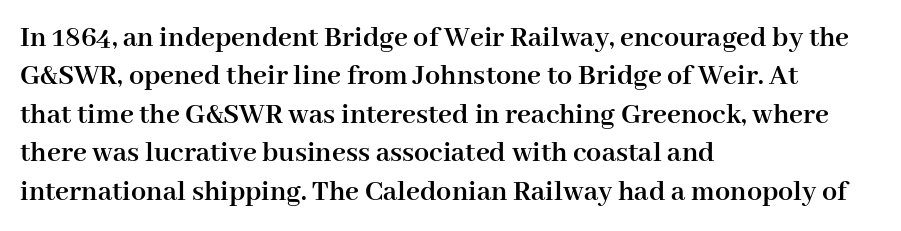
Typesetter's note: full bold, strokes at maximum text heaviness. The lines are quadded left. A typesetter would label this face a serif. Varying glyph widths throughout — classic text-font behaviour. Here the glyphs are tracked normally, forming tight word shapes.
